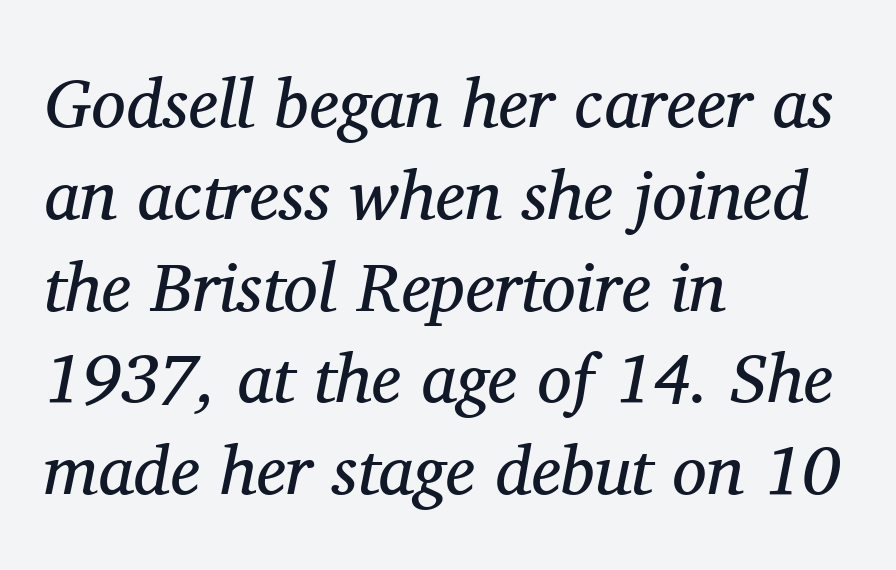
Q: Is the text bold? A: No.
Q: Is the text italic (slanted)? A: Yes, it leans right by about 11 degrees.
Q: Is the typeface a serif or a sans-serif typeface? A: Serif.
Q: Is the text underlined? A: No.
Q: How is the paragraph aligned? A: Left-aligned.
Q: Is the spacing between letters normal or unusually wide? A: Normal.
Q: Is the spacing between lines tight, normal or loose? A: Normal.
Q: Width (condensed, normal, or wide)? A: Normal.
Q: Stroke contrast? A: Medium.
Q: x-height? A: Medium.
Q: Monospaced? A: No.
